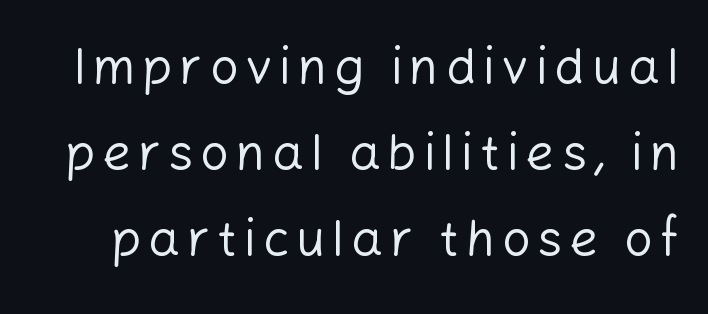
Q: Is the text bold? A: No.
Q: Is the text italic (slanted)? A: No, it is upright.
Q: Is the typeface a serif or a sans-serif typeface? A: Sans-serif.
Q: Is the text underlined? A: No.
Q: Width (condensed, normal, or wide)? A: Normal.
Q: Stroke contrast? A: Low.
Q: x-height? A: Medium.
Q: Monospaced? A: No.
